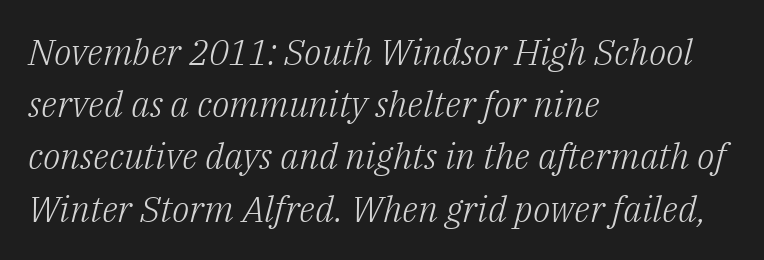
Q: Is the text bold? A: No.
Q: Is the text italic (slanted)? A: Yes, it leans right by about 14 degrees.
Q: Is the typeface a serif or a sans-serif typeface? A: Serif.
Q: Is the text underlined? A: No.
Q: How is the paragraph aligned? A: Left-aligned.
Q: Is the spacing between letters normal or unusually wide? A: Normal.
Q: Is the spacing between lines tight, normal or loose? A: Normal.
Q: Width (condensed, normal, or wide)? A: Normal.
Q: Stroke contrast? A: Low.
Q: x-height? A: Medium.
Q: Monospaced? A: No.
